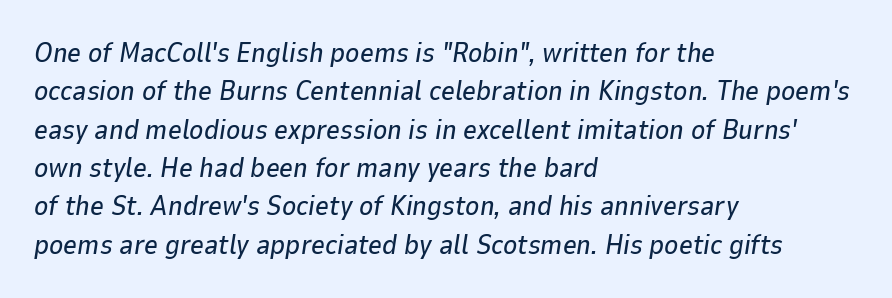
This is oblique type, the kind used for emphasis or titles. Each row of text sits above clean, open space. Default kerning and tracking; the words read as compact shapes. Layout note: lines flush left. A normal amount of white space separates one row of letters from the next.
